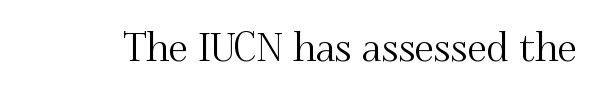
In terms of letterform style, serifs are clearly present. The letters stand upright; this is a roman face. The letters advance in unequal steps, a hallmark of proportional type. A bare baseline throughout the passage. The face used here is rendered with its standard letterfit.
